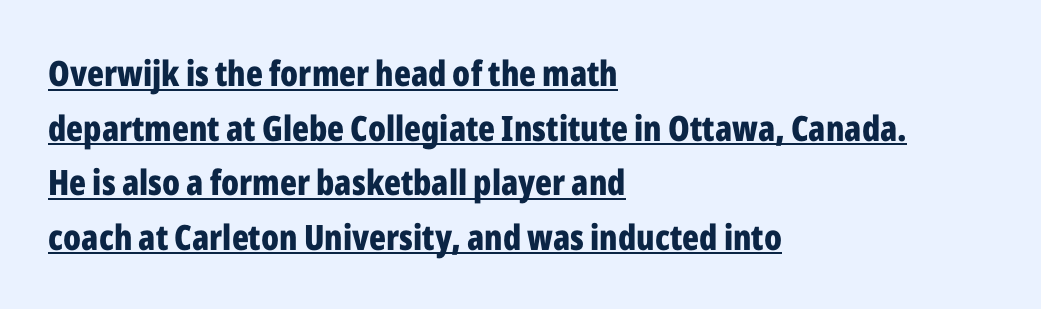
What stands out about the letter spacing? Nothing — it is the standard amount. Layout note: lines flush left. You can tell it's not italic because the verticals are truly vertical. Think of a printed novel: that variable character pitch is what you see here.
